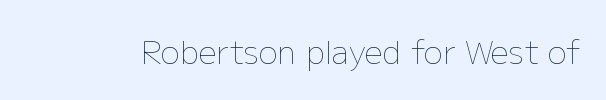
{"italic": "no", "bold": "no", "weight": "thin", "width": "normal", "stroke_contrast": "low", "x_height": "medium", "monospaced": "no", "underline": "no", "letter_spacing": "normal", "letter_spacing_em": 0.0, "glyph_px": 32}
